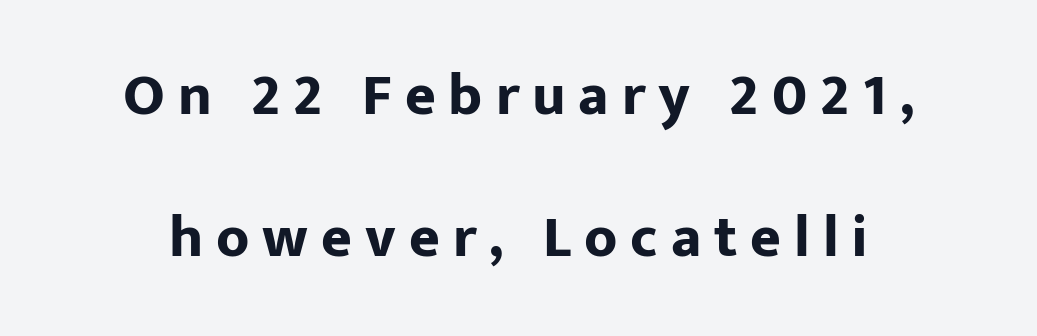
Each glyph is drawn with heavy, bold strokes. A student would call this center alignment; a typographer would say set centered. The string is rendered with underlining switched off. Every stem runs plumb, perpendicular to the baseline.
